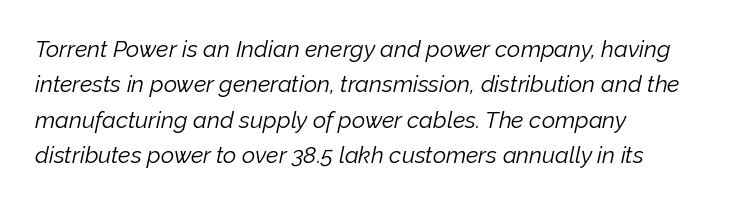
The image shows 23 px text type, italic (leaning right); set left-aligned, normal line spacing (1.54x), normal letter spacing, not underlined.
